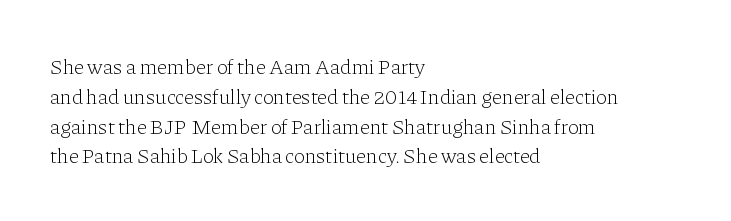
{"italic": "no", "bold": "no", "underline": "no", "align": "left", "line_spacing": "normal", "line_spacing_ratio": 1.42, "letter_spacing": "normal", "letter_spacing_em": 0.0, "glyph_px": 21}
